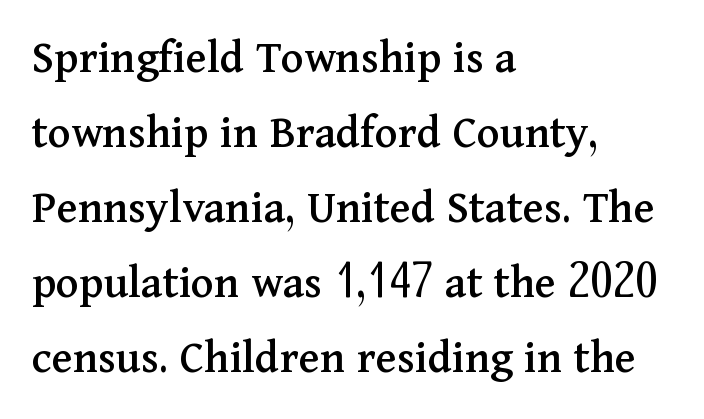
{"serif": "yes", "italic": "no", "width": "normal", "stroke_contrast": "medium", "x_height": "medium", "monospaced": "no", "underline": "no", "align": "left", "line_spacing": "normal", "line_spacing_ratio": 1.56, "letter_spacing": "normal", "letter_spacing_em": 0.0, "glyph_px": 48}
